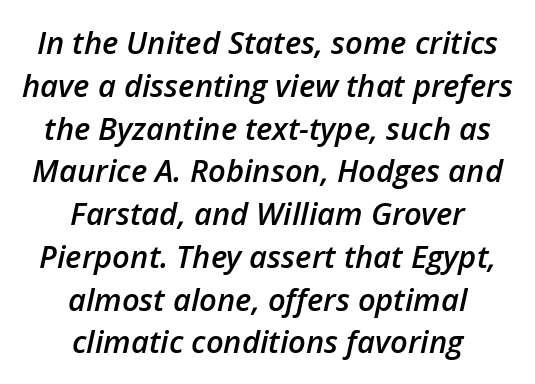
{"italic": "yes", "lean": "right", "slant_degrees": 12, "bold": "semi", "weight": "semibold", "width": "normal", "stroke_contrast": "low", "x_height": "medium", "monospaced": "no", "underline": "no", "align": "center", "line_spacing": "normal", "line_spacing_ratio": 1.38, "letter_spacing": "normal", "letter_spacing_em": 0.0, "glyph_px": 31}
